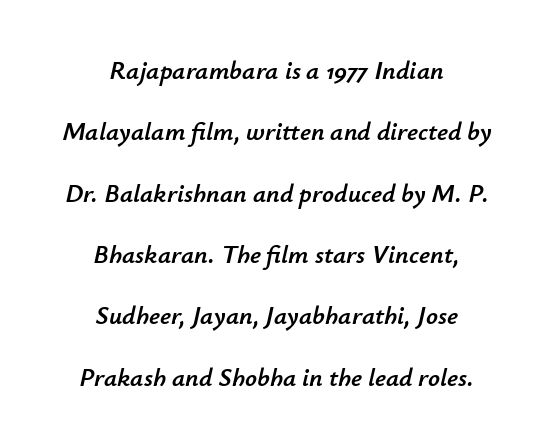
The image shows 26 px text type, italic (leaning right); set centered, loose line spacing (2.36x), normal letter spacing, not underlined.
